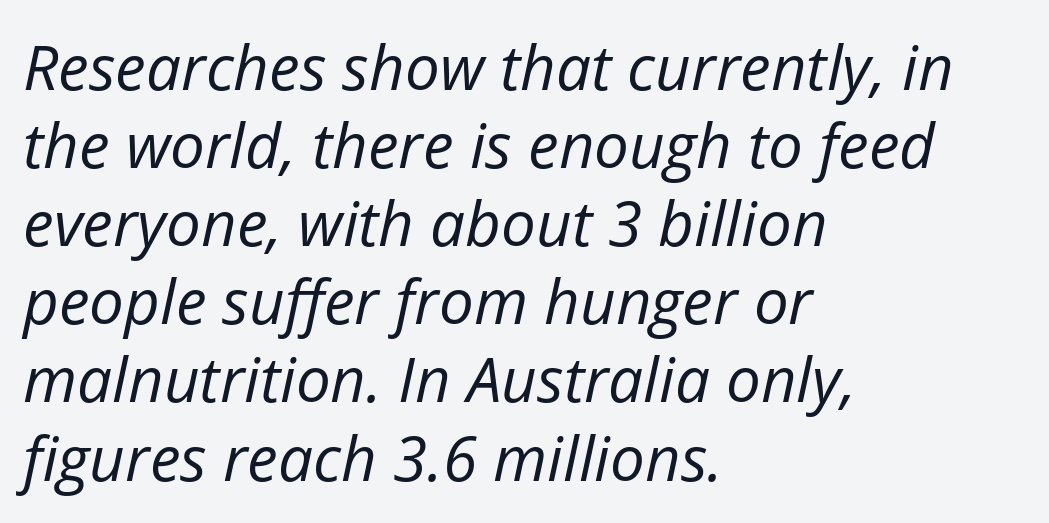
You could call the tracking neutral — neither tight nor loose. Every row of glyphs begins at an identical x-position on the left. Notice how the stems are inclined rather than vertical — that's the hallmark of italics. Vertical stems look standard width or narrower in stroke. The gap between lines stays unmarked.
